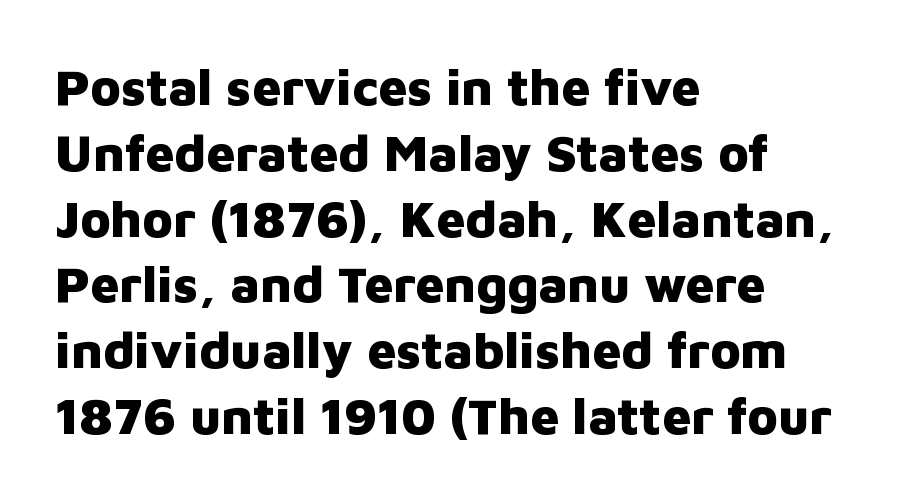
You could not count columns in this text — the font is proportionally spaced. These lines are set flush left with a ragged right edge. Quick note: underline off. Letterform terminals end flat and unadorned throughout the passage. Honestly, the letter spacing is just normal — you wouldn't notice it.
